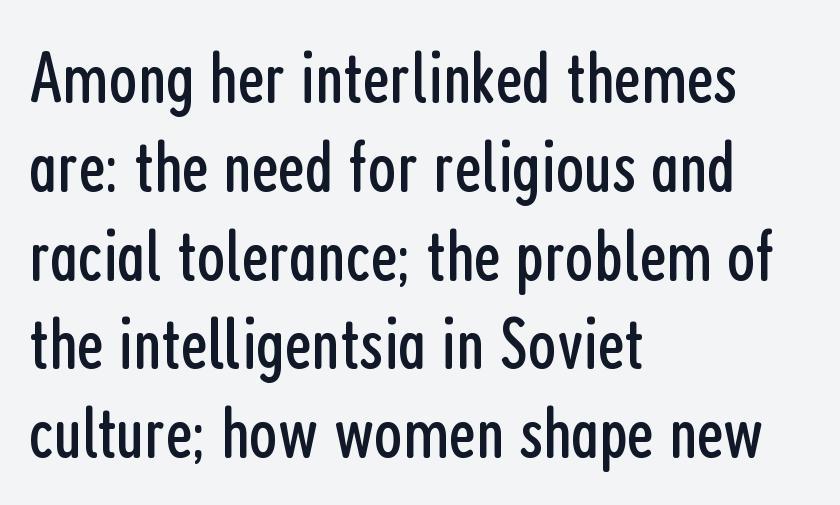
Q: Is the text bold? A: No.
Q: Is the text italic (slanted)? A: No, it is upright.
Q: Is the typeface a serif or a sans-serif typeface? A: Sans-serif.
Q: Is the text underlined? A: No.
Q: How is the paragraph aligned? A: Left-aligned.
Q: Is the spacing between letters normal or unusually wide? A: Normal.
Q: Width (condensed, normal, or wide)? A: Condensed.
Q: Stroke contrast? A: Low.
Q: x-height? A: Medium.
Q: Monospaced? A: No.
